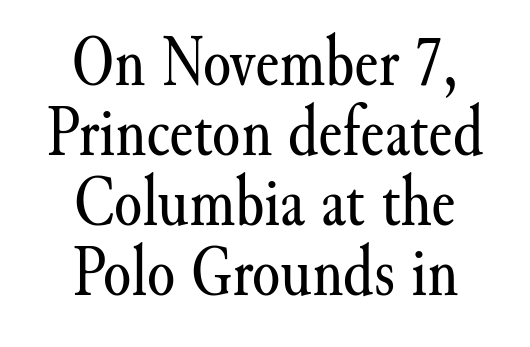
Q: Is the text bold? A: No.
Q: Is the text italic (slanted)? A: No, it is upright.
Q: Is the typeface a serif or a sans-serif typeface? A: Serif.
Q: Is the text underlined? A: No.
Q: How is the paragraph aligned? A: Centered.
Q: Is the spacing between letters normal or unusually wide? A: Normal.
Q: Is the spacing between lines tight, normal or loose? A: Tight.
Q: Width (condensed, normal, or wide)? A: Normal.
Q: Stroke contrast? A: Medium.
Q: x-height? A: Small.
Q: Monospaced? A: No.
